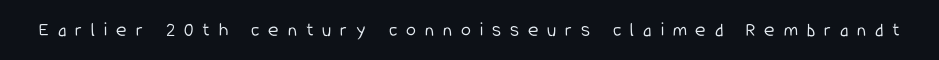
The image shows 20 px text type, upright; set unusually wide letter spacing (+0.45 em), not underlined.
